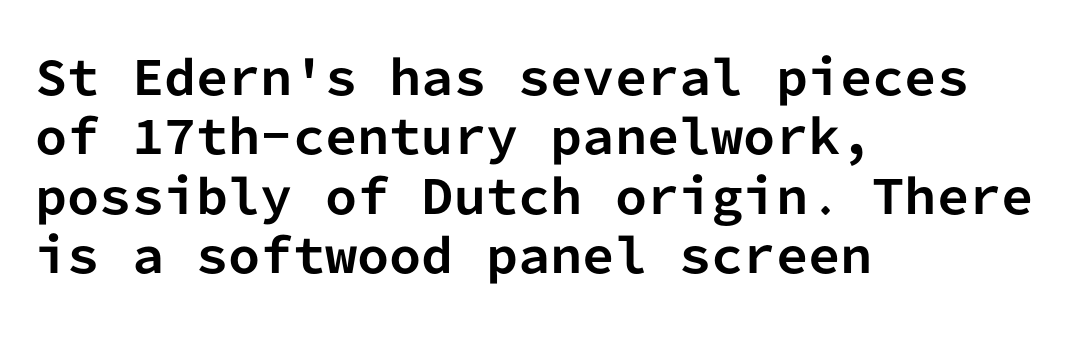
Q: Is the text bold? A: Yes.
Q: Is the text italic (slanted)? A: No, it is upright.
Q: Is the typeface a serif or a sans-serif typeface? A: Sans-serif.
Q: Is the text underlined? A: No.
Q: How is the paragraph aligned? A: Left-aligned.
Q: Is the spacing between letters normal or unusually wide? A: Normal.
Q: Is the spacing between lines tight, normal or loose? A: Normal.
Q: Width (condensed, normal, or wide)? A: Normal.
Q: Stroke contrast? A: Low.
Q: x-height? A: Medium.
Q: Monospaced? A: Yes.
